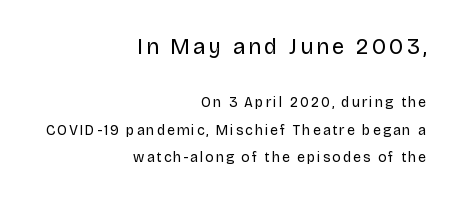
{"italic": "no", "bold": "no", "underline": "no", "align": "right", "line_spacing": "loose", "line_spacing_ratio": 1.95, "larger_block": "first", "size_ratio": 1.57, "glyph_px": 22}
